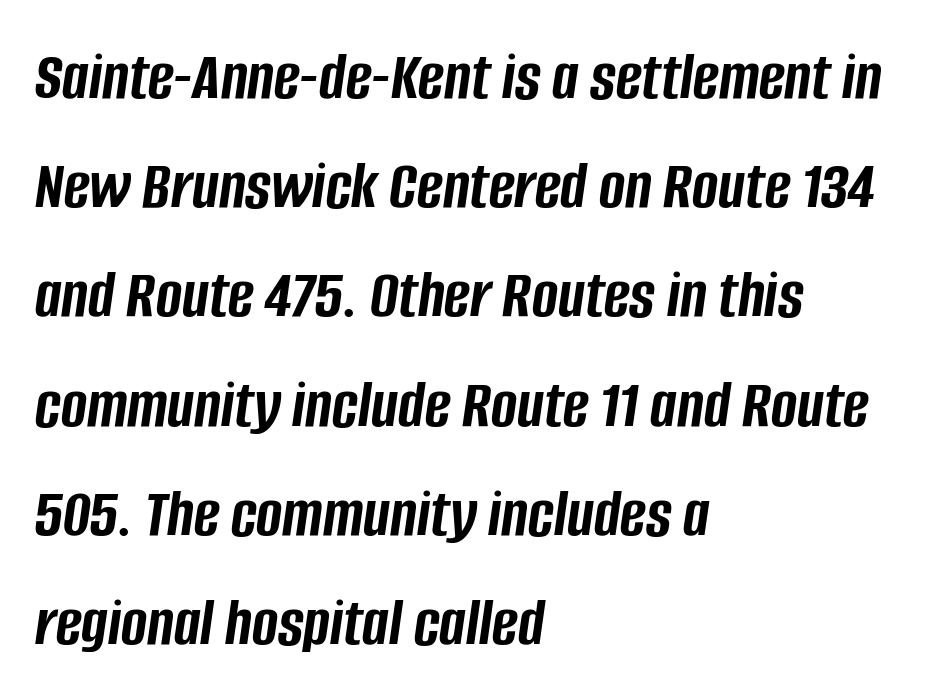
Q: Is the text bold? A: Yes.
Q: Is the text italic (slanted)? A: Yes, it leans right by about 8 degrees.
Q: Is the text underlined? A: No.
Q: How is the paragraph aligned? A: Left-aligned.
Q: Is the spacing between letters normal or unusually wide? A: Normal.
Q: Is the spacing between lines tight, normal or loose? A: Normal.
Q: Width (condensed, normal, or wide)? A: Condensed.
Q: Stroke contrast? A: Low.
Q: x-height? A: Large.
Q: Monospaced? A: No.
